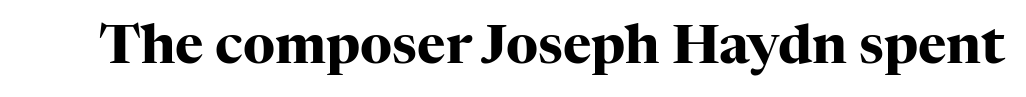
Q: Is the text bold? A: Yes.
Q: Is the text italic (slanted)? A: No, it is upright.
Q: Is the typeface a serif or a sans-serif typeface? A: Serif.
Q: Is the text underlined? A: No.
Q: Is the spacing between letters normal or unusually wide? A: Normal.
Q: Width (condensed, normal, or wide)? A: Normal.
Q: Stroke contrast? A: High.
Q: x-height? A: Medium.
Q: Monospaced? A: No.
